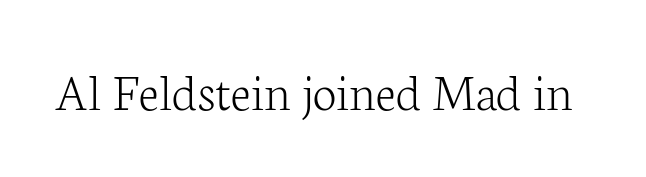
The image shows 54 px light serif type, upright; set normal letter spacing, not underlined; low stroke contrast and a medium x-height.
